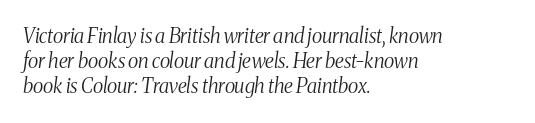
{"italic": "yes", "lean": "right", "slant_degrees": 8, "bold": "no", "underline": "no", "align": "left", "line_spacing": "normal", "line_spacing_ratio": 1.26, "letter_spacing": "normal", "letter_spacing_em": 0.0, "glyph_px": 20}
